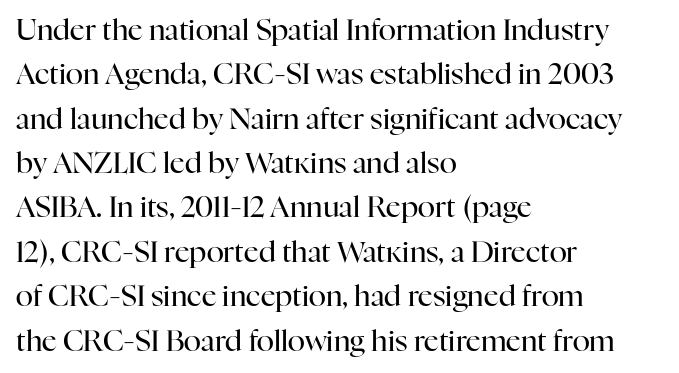
The image shows 29 px regular-weight serif type, upright; set left-aligned, normal line spacing (1.53x), normal letter spacing, not underlined; high stroke contrast and a medium x-height.
